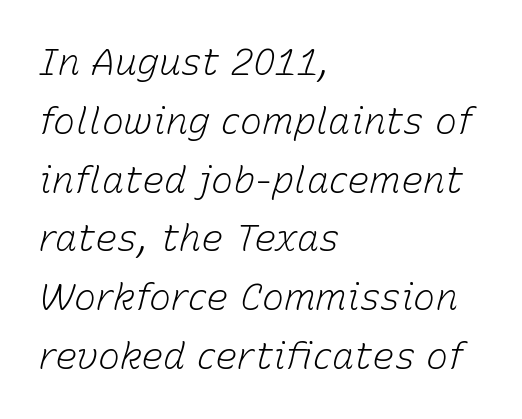
Emphasis-style slanted type is in use. Each stroke keeps to a modest, everyday thickness or less. The rendering uses natural spacing where letterforms have individual widths. The lines are quadded left. Students, note that the glyphs here touch the page at normal intervals.
